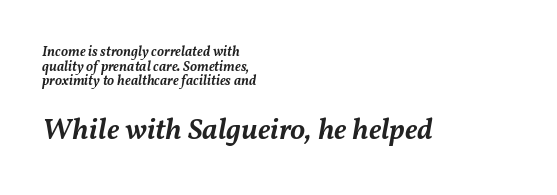
The image shows 30 px semibold type, italic (leaning right); set left-aligned, tight line spacing (1.04x), normal letter spacing, not underlined; the second (bottom) block is 2.14x larger; medium stroke contrast and a medium x-height.
